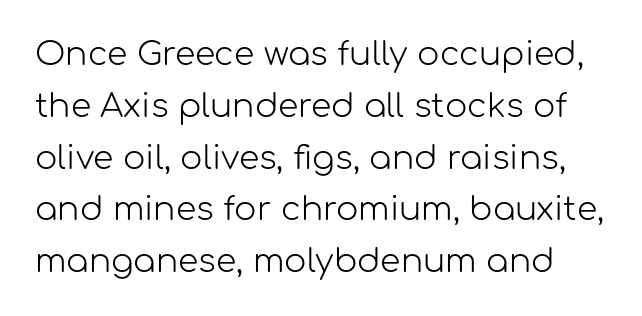
Q: Is the text bold? A: No.
Q: Is the text italic (slanted)? A: No, it is upright.
Q: Is the typeface a serif or a sans-serif typeface? A: Sans-serif.
Q: Is the text underlined? A: No.
Q: Is the spacing between letters normal or unusually wide? A: Normal.
Q: Is the spacing between lines tight, normal or loose? A: Normal.
Q: Width (condensed, normal, or wide)? A: Normal.
Q: Stroke contrast? A: Low.
Q: x-height? A: Medium.
Q: Monospaced? A: No.
